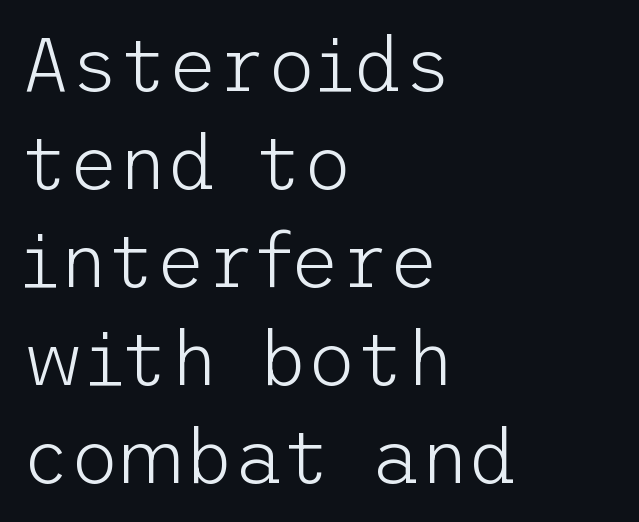
The image shows 76 px light sans-serif type, upright; set left-aligned, normal line spacing (1.29x), normal letter spacing, not underlined; low stroke contrast and a medium x-height.
